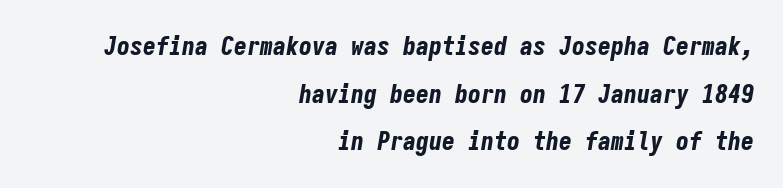
{"italic": "yes", "lean": "right", "slant_degrees": 9, "bold": "yes", "underline": "no", "align": "right", "line_spacing_ratio": 1.83, "letter_spacing": "normal", "letter_spacing_em": 0.0, "glyph_px": 26}
